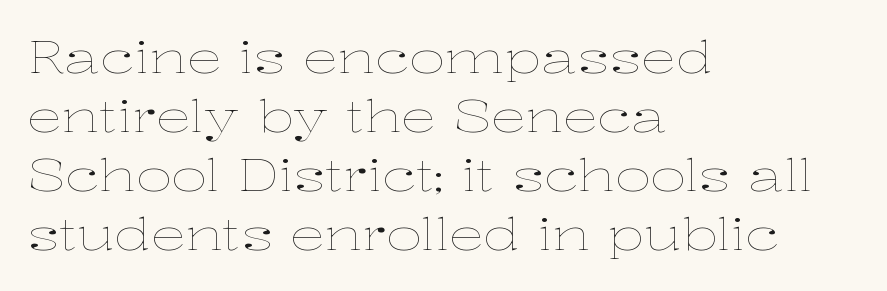
{"italic": "no", "bold": "no", "weight": "thin", "width": "wide", "stroke_contrast": "low", "x_height": "medium", "monospaced": "no", "underline": "no", "align": "left", "line_spacing": "normal", "line_spacing_ratio": 1.34, "letter_spacing": "normal", "letter_spacing_em": 0.0, "glyph_px": 44}
